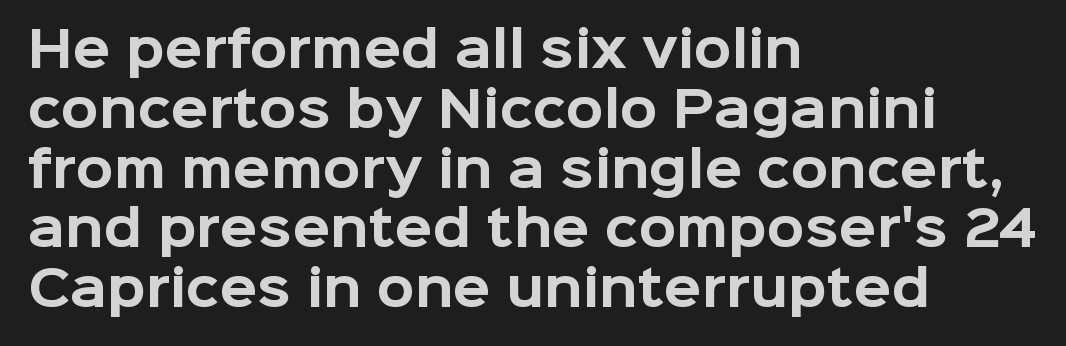
{"serif": "no", "italic": "no", "bold": "yes", "weight": "bold", "width": "normal", "stroke_contrast": "low", "x_height": "medium", "monospaced": "no", "underline": "no", "align": "left", "line_spacing_ratio": 1.22, "letter_spacing": "normal", "letter_spacing_em": 0.0, "glyph_px": 49}
